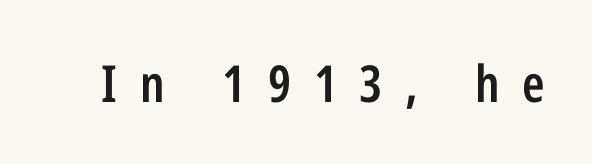
The image shows 51 px semibold, condensed sans-serif type, upright; set unusually wide letter spacing (+0.44 em), not underlined; low stroke contrast and a medium x-height.
